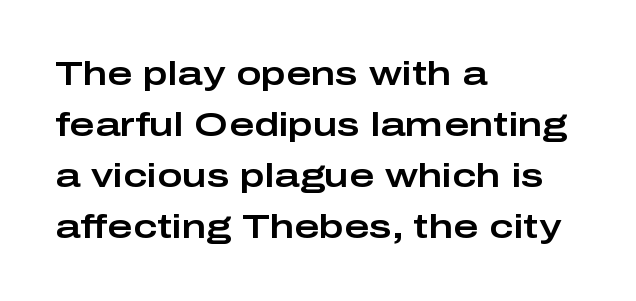
{"serif": "no", "italic": "no", "width": "wide", "stroke_contrast": "low", "x_height": "medium", "monospaced": "no", "underline": "no", "align": "left", "line_spacing": "normal", "line_spacing_ratio": 1.5, "letter_spacing": "normal", "letter_spacing_em": 0.0, "glyph_px": 34}
